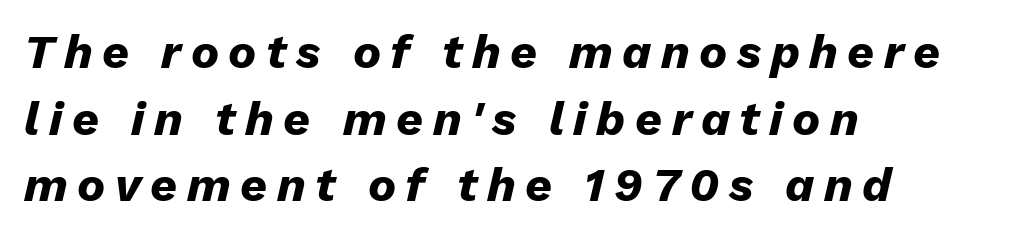
The image shows 47 px heavy type, italic (leaning right); set left-aligned, normal line spacing (1.42x), unusually wide letter spacing (+0.2 em), not underlined; low stroke contrast and a medium x-height.
